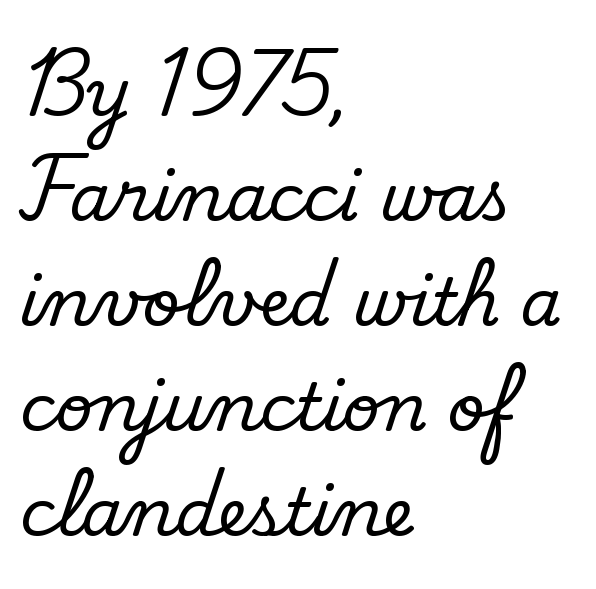
The image shows 66 px regular-weight sans-serif type; set left-aligned, normal line spacing (1.59x), normal letter spacing, not underlined; low stroke contrast and a small x-height.
